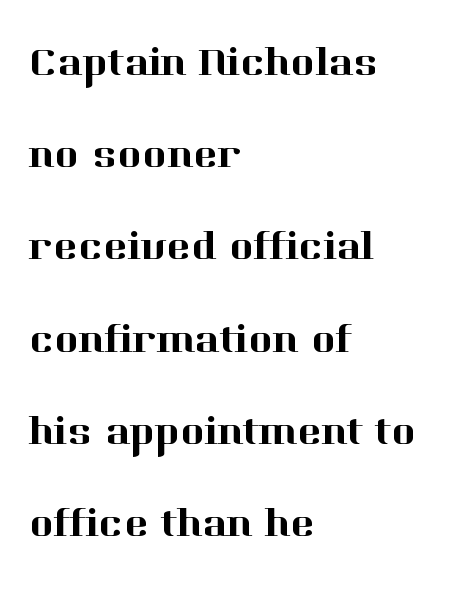
{"serif": "yes", "italic": "no", "width": "normal", "stroke_contrast": "high", "x_height": "medium", "monospaced": "no", "underline": "no", "align": "left", "line_spacing": "loose", "line_spacing_ratio": 2.25, "letter_spacing": "normal", "letter_spacing_em": 0.0, "glyph_px": 41}
